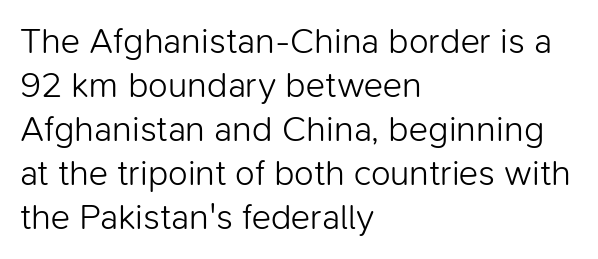
Alignment: flush left. Are there feet on the stems? There aren't — it's a sans. Nope, not italic — everything's standing straight. Heaviness? Minimal to ordinary, like unemphasized prose. Here the designer chose a conventional face with non-uniform glyph widths.
